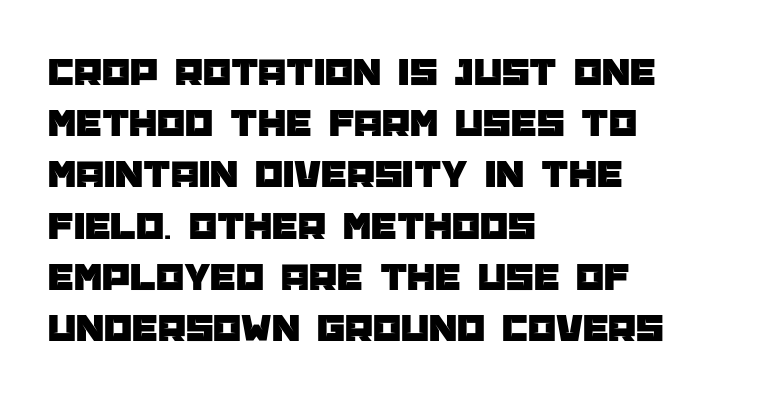
The image shows 40 px sans-serif type, upright; set left-aligned, normal line spacing (1.28x), normal letter spacing, not underlined; low stroke contrast and a large x-height.
